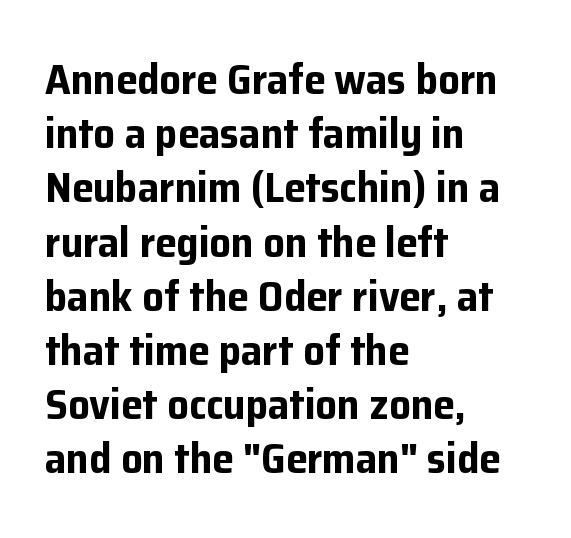
The image shows 43 px bold sans-serif type, upright; set left-aligned, normal line spacing (1.26x), normal letter spacing, not underlined; low stroke contrast and a medium x-height.
